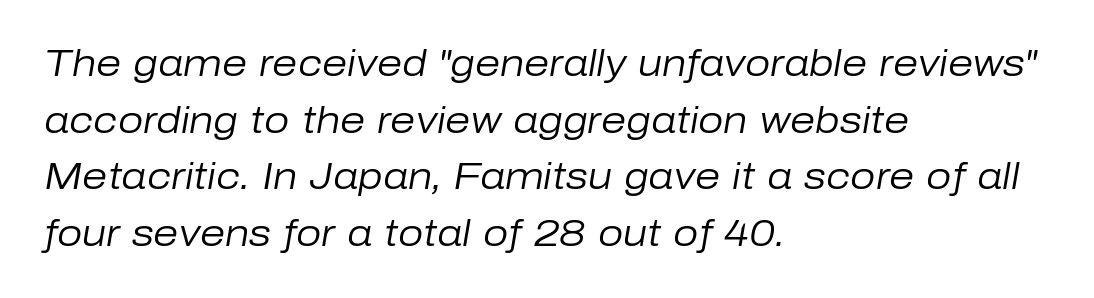
The image shows 36 px regular-weight type, italic (leaning right); set left-aligned, normal line spacing (1.57x), normal letter spacing, not underlined; low stroke contrast and a medium x-height.
